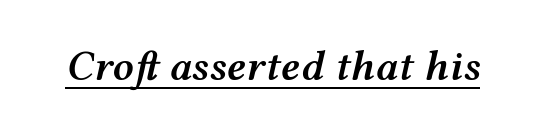
Q: Is the text bold? A: Semi-bold.
Q: Is the text italic (slanted)? A: Yes, it leans right by about 12 degrees.
Q: Is the text underlined? A: Yes.
Q: Is the spacing between letters normal or unusually wide? A: Normal.
Q: Width (condensed, normal, or wide)? A: Wide.
Q: Stroke contrast? A: Medium.
Q: x-height? A: Medium.
Q: Monospaced? A: No.
